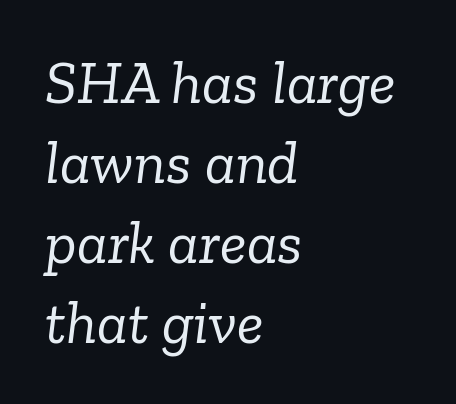
The image shows 61 px light serif type, italic (leaning right); set left-aligned, normal line spacing (1.31x), normal letter spacing, not underlined; low stroke contrast and a medium x-height.
